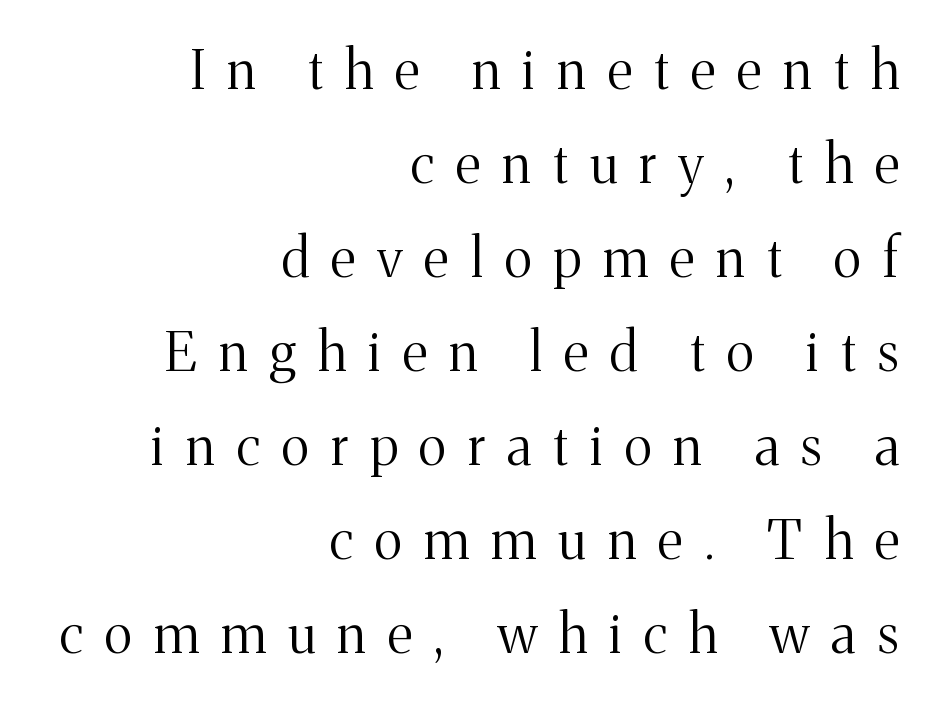
Q: Is the text bold? A: No.
Q: Is the text italic (slanted)? A: No, it is upright.
Q: Is the typeface a serif or a sans-serif typeface? A: Serif.
Q: Is the text underlined? A: No.
Q: How is the paragraph aligned? A: Right-aligned.
Q: Is the spacing between letters normal or unusually wide? A: Unusually wide.
Q: Width (condensed, normal, or wide)? A: Normal.
Q: Stroke contrast? A: Medium.
Q: x-height? A: Medium.
Q: Monospaced? A: No.
